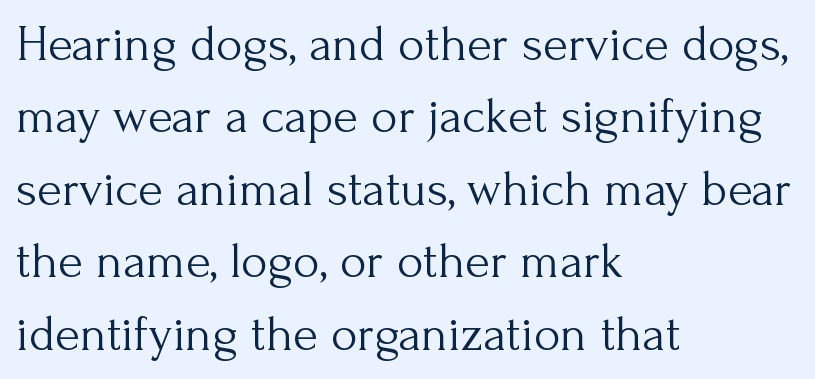
The image shows 51 px light serif type, upright; set left-aligned, normal line spacing (1.42x), normal letter spacing, not underlined; medium stroke contrast and a small x-height.
